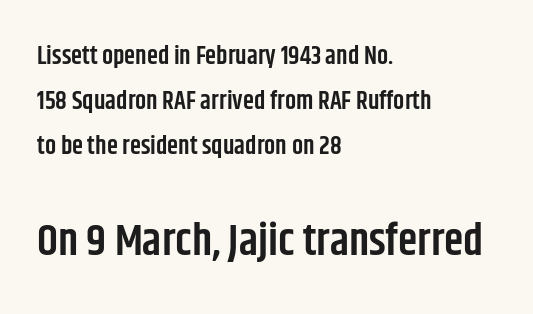
{"serif": "no", "italic": "no", "bold": "semi", "weight": "semibold", "width": "condensed", "stroke_contrast": "low", "x_height": "large", "monospaced": "no", "underline": "no", "align": "left", "line_spacing_ratio": 1.81, "letter_spacing": "normal", "letter_spacing_em": 0.0, "larger_block": "second", "size_ratio": 1.76, "glyph_px": 44}
